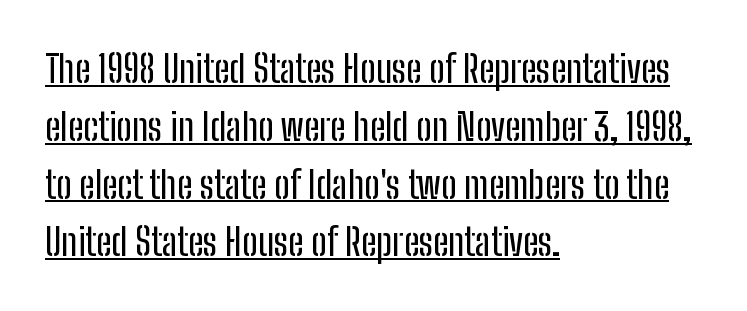
The image shows 38 px condensed sans-serif type, upright; set left-aligned, normal line spacing (1.52x), normal letter spacing, underlined; low stroke contrast and a medium x-height.
